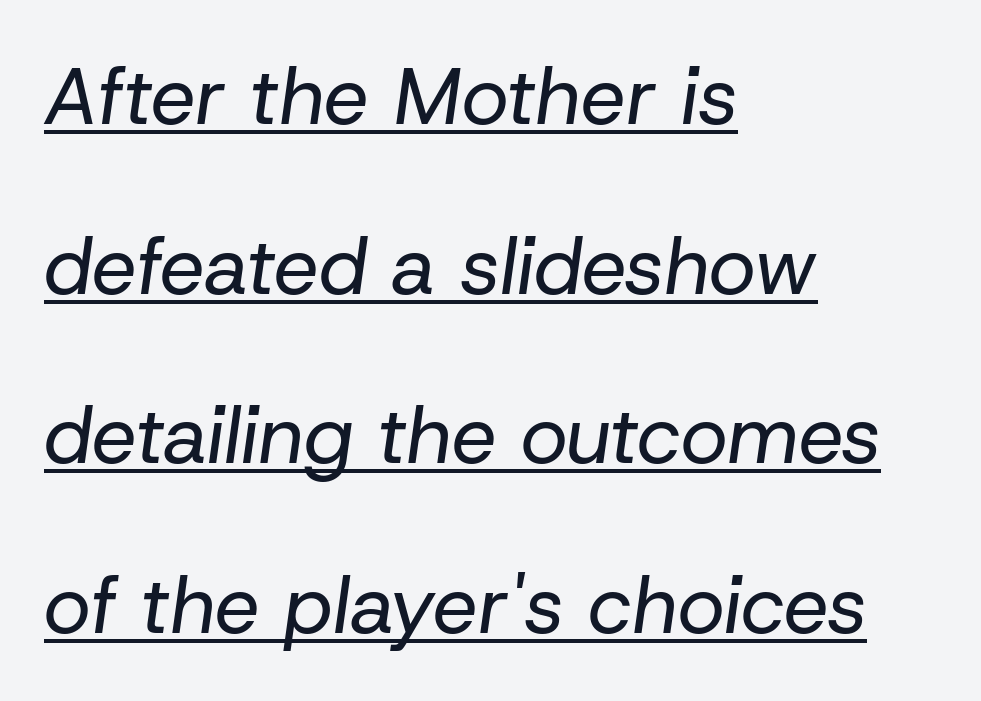
The font's italic variant was chosen for this text. These lines stand farther apart than default settings would place them. Caption: multi-line text, flush left, ragged right. Students, observe the line beneath the letters — that is underlining. Varying glyph widths throughout — classic text-font behaviour.
